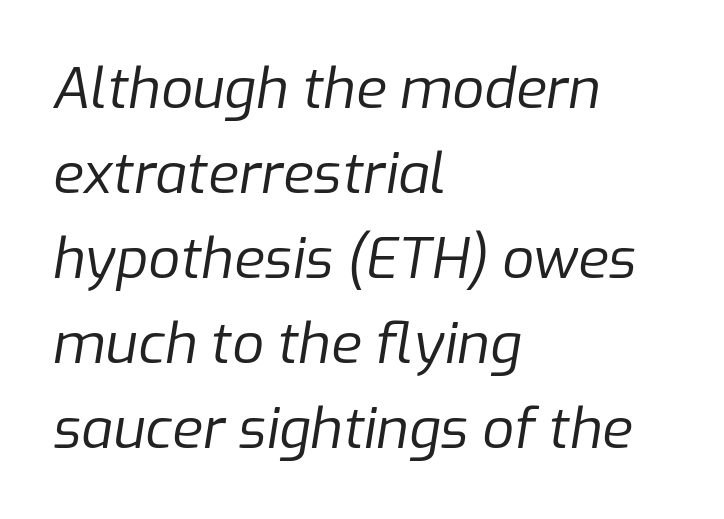
Q: Is the text bold? A: No.
Q: Is the text italic (slanted)? A: Yes, it leans right by about 9 degrees.
Q: Is the text underlined? A: No.
Q: How is the paragraph aligned? A: Left-aligned.
Q: Is the spacing between letters normal or unusually wide? A: Normal.
Q: Is the spacing between lines tight, normal or loose? A: Normal.
Q: Width (condensed, normal, or wide)? A: Normal.
Q: Stroke contrast? A: Low.
Q: x-height? A: Medium.
Q: Monospaced? A: No.
